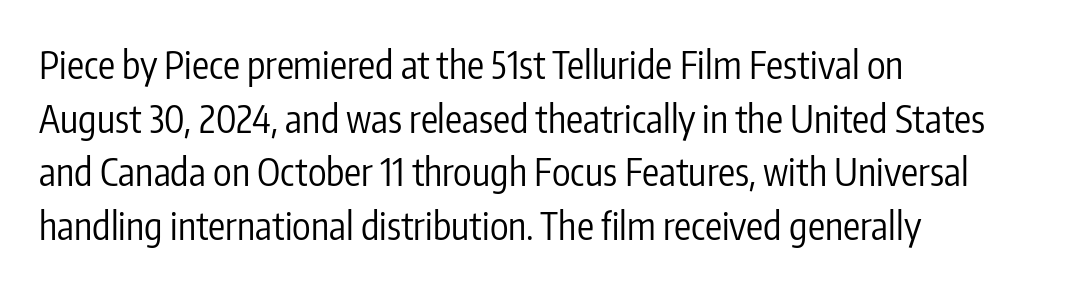
The passage shown is typed in a proportional face where columns would drift. A clean baseline with only descenders dipping below it. Where is the straight margin? On the left. It's the straight-up-and-down kind of type.
